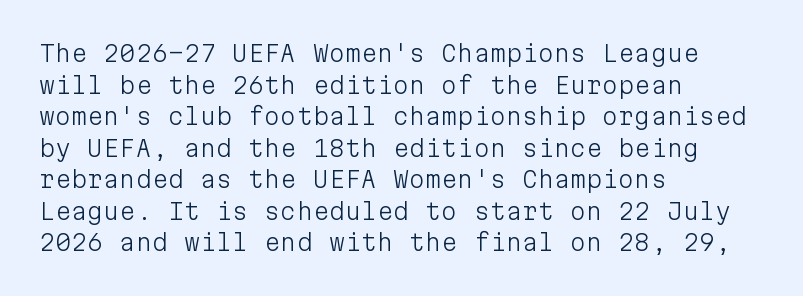
The strokes are not fattened; the text isn't bold. Beneath every word, the page is bare. Every row of glyphs begins at an identical x-position on the left. In terms of posture, this sample is upright.
